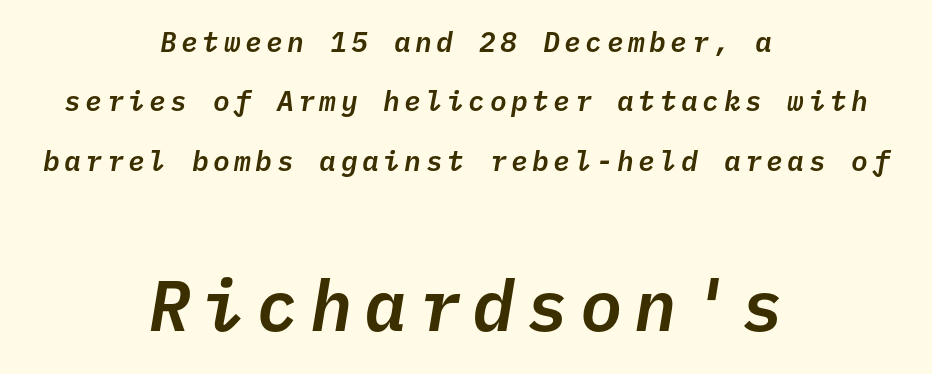
The image shows 71 px text type, italic (leaning right), monospaced; set centered, loose line spacing (2.12x), not underlined; the second (bottom) block is 2.54x larger; low stroke contrast and a medium x-height.
